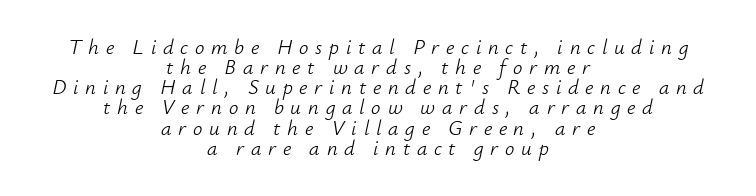
Q: Is the text bold? A: No.
Q: Is the text italic (slanted)? A: Yes, it leans right by about 12 degrees.
Q: Is the text underlined? A: No.
Q: How is the paragraph aligned? A: Centered.
Q: Is the spacing between letters normal or unusually wide? A: Unusually wide.
Q: Is the spacing between lines tight, normal or loose? A: Tight.
